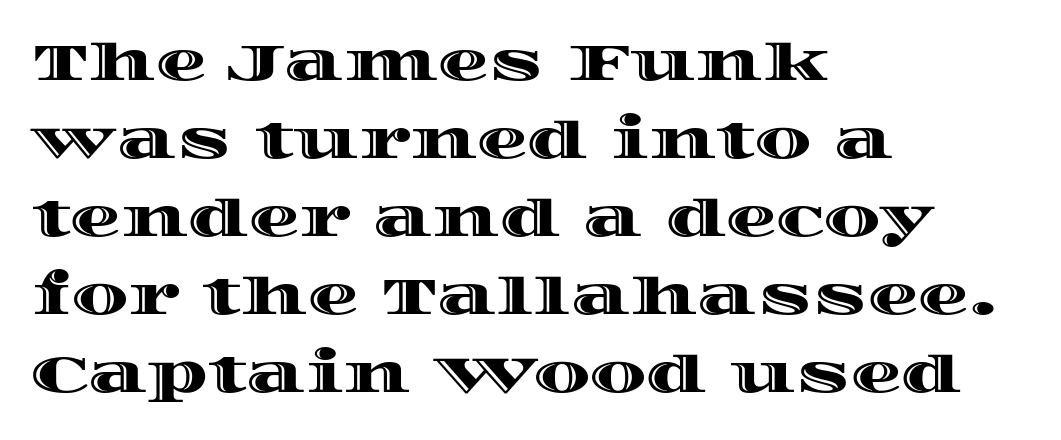
{"italic": "no", "width": "wide", "x_height": "large", "monospaced": "no", "underline": "no", "align": "left", "line_spacing": "normal", "line_spacing_ratio": 1.53, "letter_spacing": "normal", "letter_spacing_em": 0.0, "glyph_px": 51}
